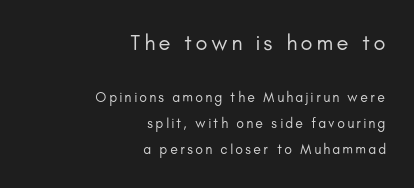
Q: Is the text bold? A: No.
Q: Is the text italic (slanted)? A: No, it is upright.
Q: Is the text underlined? A: No.
Q: How is the paragraph aligned? A: Right-aligned.
Q: Which block of text is set in a larger size, the first (top) or the second (bottom)? A: The first (top) one.
